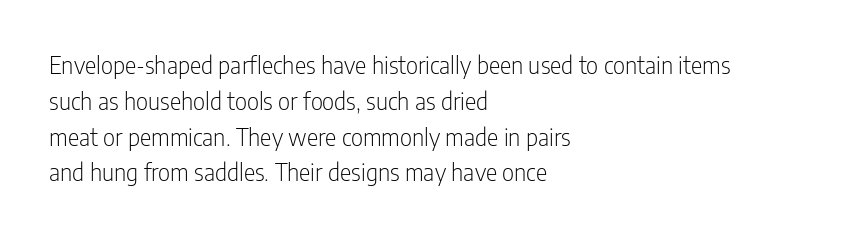
Q: Is the text bold? A: No.
Q: Is the text italic (slanted)? A: No, it is upright.
Q: Is the text underlined? A: No.
Q: How is the paragraph aligned? A: Left-aligned.
Q: Is the spacing between letters normal or unusually wide? A: Normal.
Q: Is the spacing between lines tight, normal or loose? A: Normal.
